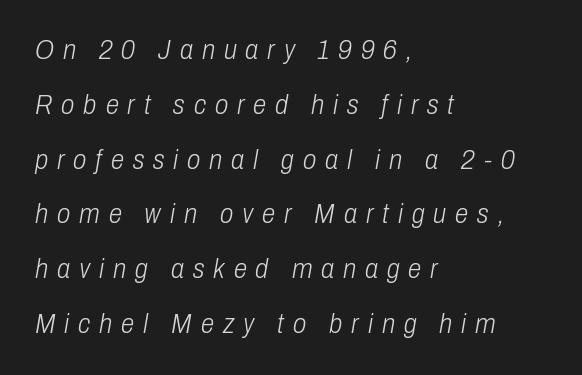
The image shows 27 px text type, italic (leaning right); set left-aligned, loose line spacing (2.03x), unusually wide letter spacing (+0.33 em), not underlined.
